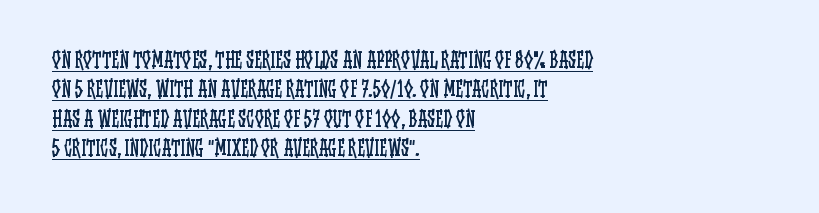
Q: Is the text bold? A: No.
Q: Is the text italic (slanted)? A: No, it is upright.
Q: Is the text underlined? A: Yes.
Q: How is the paragraph aligned? A: Left-aligned.
Q: Is the spacing between letters normal or unusually wide? A: Normal.
Q: Is the spacing between lines tight, normal or loose? A: Normal.
